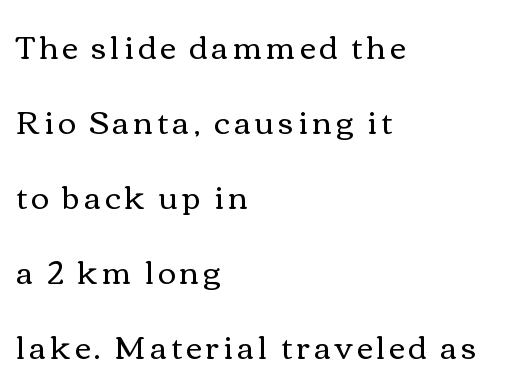
{"italic": "no", "bold": "no", "weight": "regular", "width": "wide", "x_height": "medium", "monospaced": "no", "underline": "no", "align": "left", "line_spacing": "loose", "line_spacing_ratio": 2.42, "glyph_px": 31}
